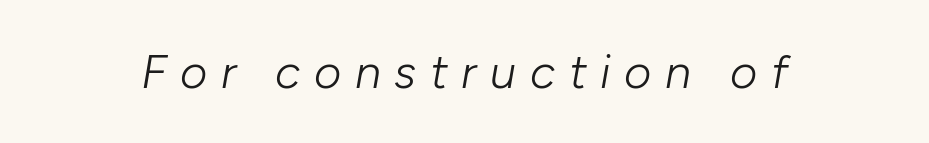
Q: Is the text bold? A: No.
Q: Is the text italic (slanted)? A: Yes, it leans right by about 10 degrees.
Q: Is the text underlined? A: No.
Q: Is the spacing between letters normal or unusually wide? A: Unusually wide.
Q: Width (condensed, normal, or wide)? A: Normal.
Q: Stroke contrast? A: Low.
Q: x-height? A: Medium.
Q: Monospaced? A: No.
